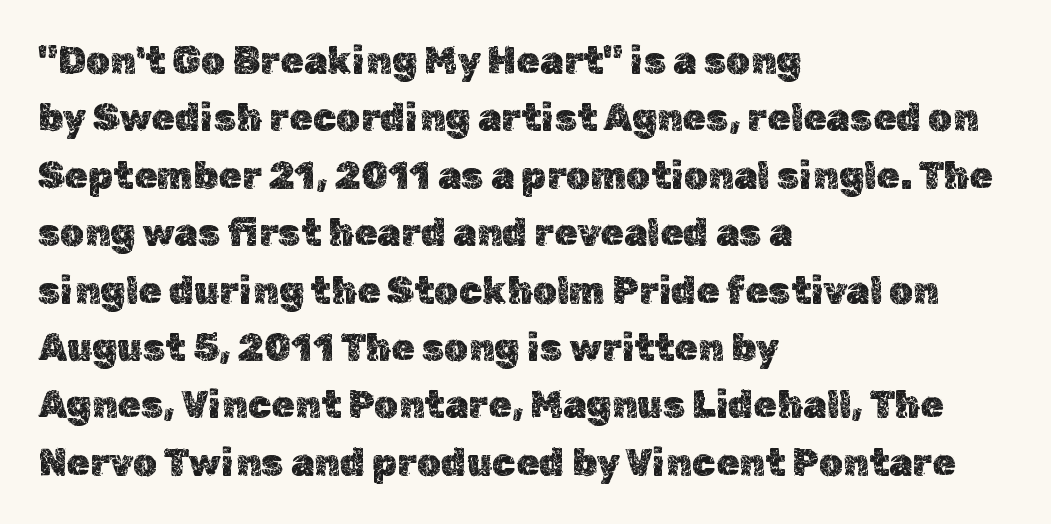
The letters stand straight up with perfectly vertical stems. Looks like regular typesetting: each glyph gets only the width it needs. Summary of vertical rhythm: regular, with standard interline spacing. Descender tails drop into unmarked territory.
